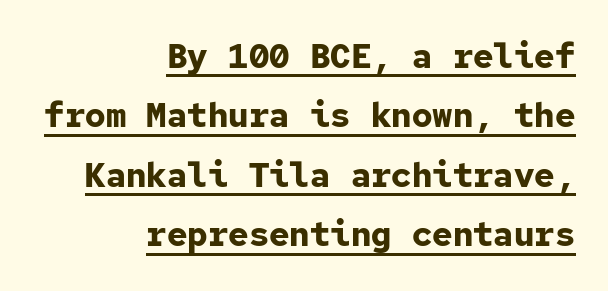
The image shows 34 px bold sans-serif type, upright, monospaced; set right-aligned, line spacing 1.75x, normal letter spacing, underlined; low stroke contrast and a medium x-height.
